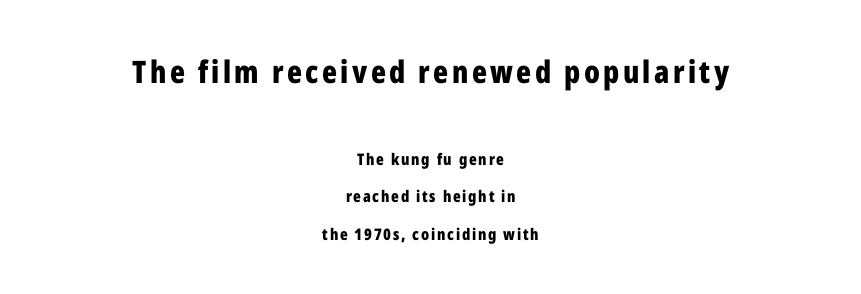
This block would shrink considerably if given ordinary leading; it's expanded now. This sample has the flowing, uneven cadence of proportional lettering. Whoever set this made the first block the dominant, larger element. How heavy is the stroke? Heavy — this is a bold.
